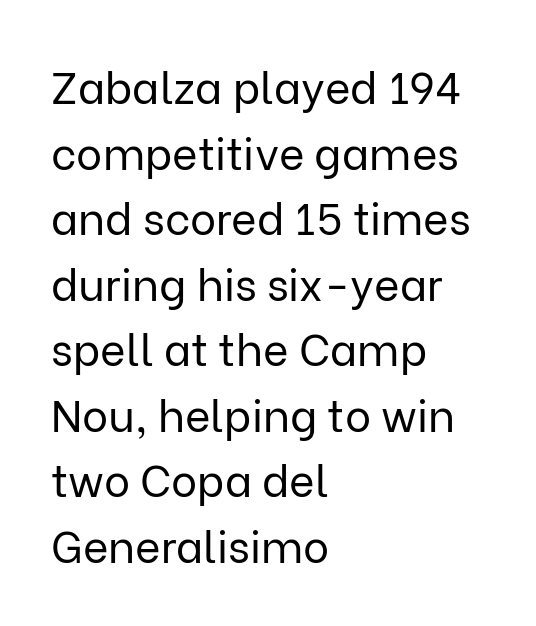
{"serif": "no", "italic": "no", "bold": "no", "weight": "regular", "width": "normal", "stroke_contrast": "low", "x_height": "medium", "monospaced": "no", "underline": "no", "align": "left", "line_spacing": "normal", "line_spacing_ratio": 1.49, "letter_spacing": "normal", "letter_spacing_em": 0.0, "glyph_px": 44}
